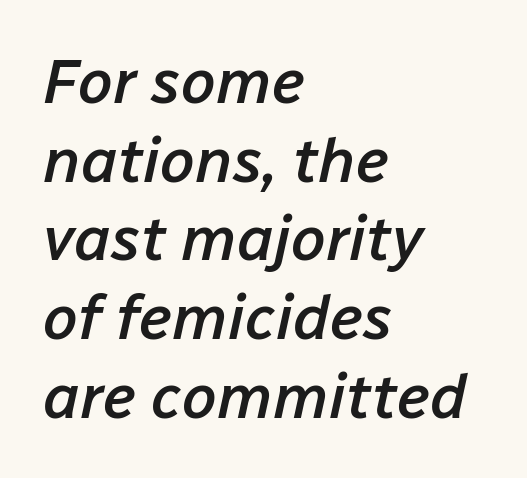
Q: Is the text bold? A: Semi-bold.
Q: Is the text italic (slanted)? A: Yes, it leans right by about 12 degrees.
Q: Is the text underlined? A: No.
Q: How is the paragraph aligned? A: Left-aligned.
Q: Is the spacing between letters normal or unusually wide? A: Normal.
Q: Is the spacing between lines tight, normal or loose? A: Normal.
Q: Width (condensed, normal, or wide)? A: Normal.
Q: Stroke contrast? A: Low.
Q: x-height? A: Medium.
Q: Monospaced? A: No.
